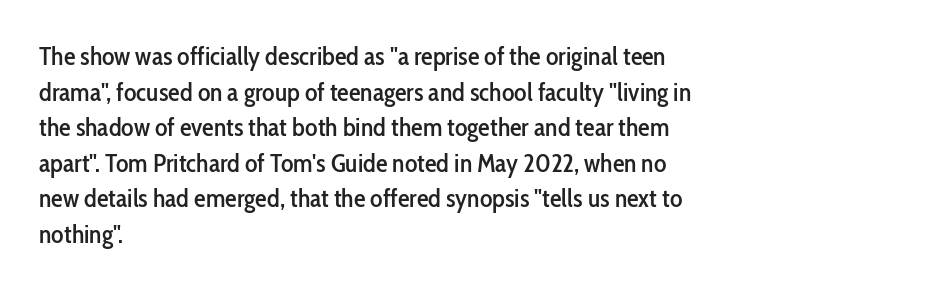
{"italic": "no", "underline": "no", "align": "left", "line_spacing": "normal", "line_spacing_ratio": 1.37, "letter_spacing": "normal", "letter_spacing_em": 0.0, "glyph_px": 26}
